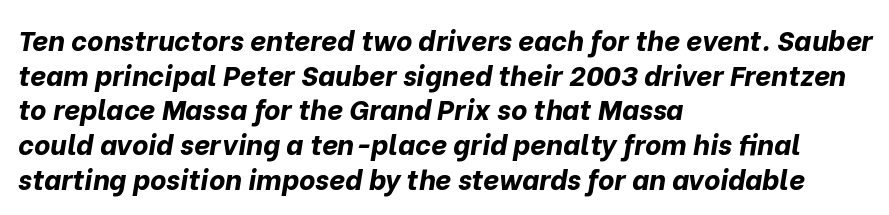
Q: Is the text bold? A: Yes.
Q: Is the text italic (slanted)? A: Yes, it leans right by about 10 degrees.
Q: Is the text underlined? A: No.
Q: How is the paragraph aligned? A: Left-aligned.
Q: Is the spacing between letters normal or unusually wide? A: Normal.
Q: Width (condensed, normal, or wide)? A: Normal.
Q: Stroke contrast? A: Low.
Q: x-height? A: Medium.
Q: Monospaced? A: No.
